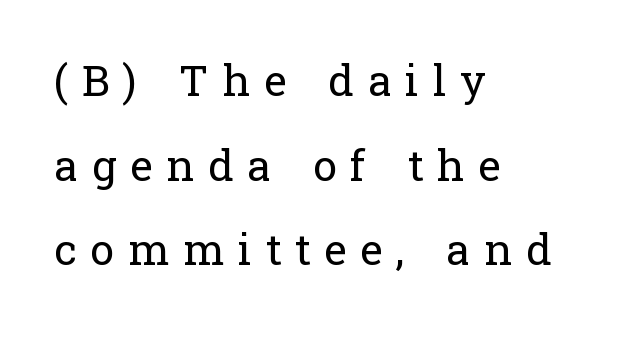
The passage shown is typed in a proportional face where columns would drift. No letter is thick-stroked: the sample isn't bold. Designer's note — italics off, roman on. Reading down the column, the eye jumps a long way to each next line. Nobody drew a line under any word here.
